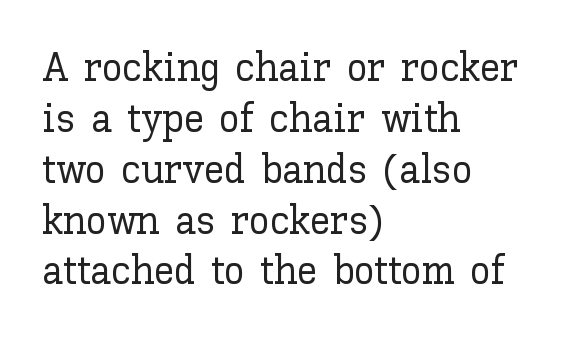
The passage shown is not underscored anywhere. In terms of posture, this sample is upright. Do the characters align in a grid? No, the font is proportional. The lines in this sample share a left origin and differ only in where they stop. Look at the tracking — it's just the regular setting, nothing added.
